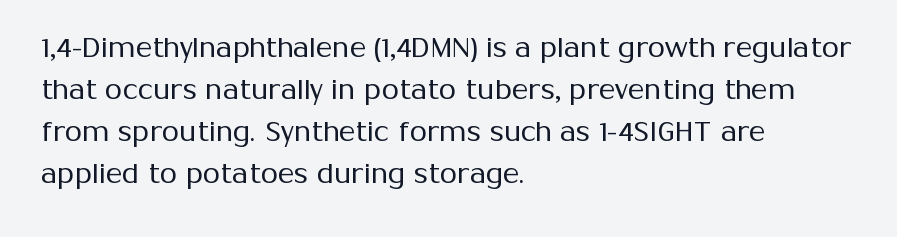
{"serif": "no", "italic": "no", "bold": "no", "weight": "regular", "width": "normal", "stroke_contrast": "medium", "x_height": "medium", "monospaced": "no", "underline": "no", "align": "left", "line_spacing": "normal", "line_spacing_ratio": 1.5, "letter_spacing": "normal", "letter_spacing_em": 0.0, "glyph_px": 28}
